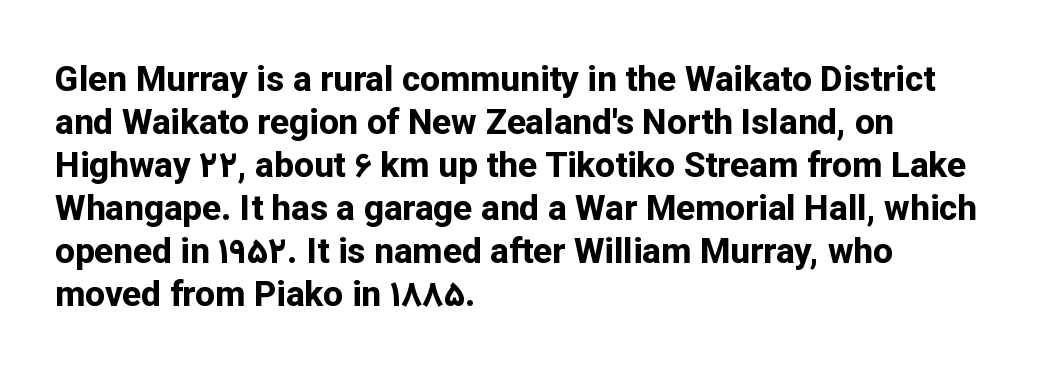
{"serif": "no", "italic": "no", "bold": "yes", "weight": "bold", "width": "normal", "stroke_contrast": "low", "x_height": "medium", "monospaced": "no", "underline": "no", "align": "left", "line_spacing_ratio": 1.23, "letter_spacing": "normal", "letter_spacing_em": 0.0, "glyph_px": 35}
